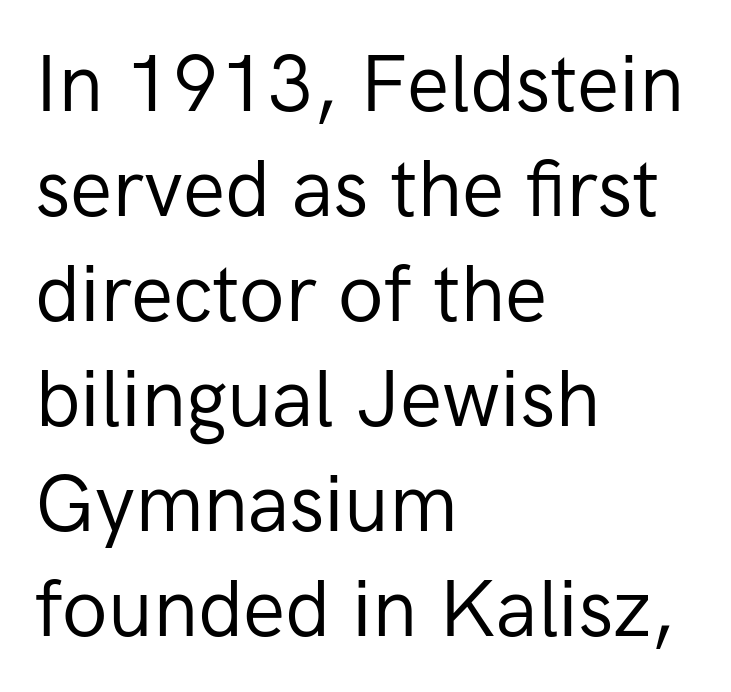
The image shows 79 px regular-weight sans-serif type, upright; set left-aligned, normal line spacing (1.33x), normal letter spacing, not underlined; low stroke contrast and a medium x-height.
